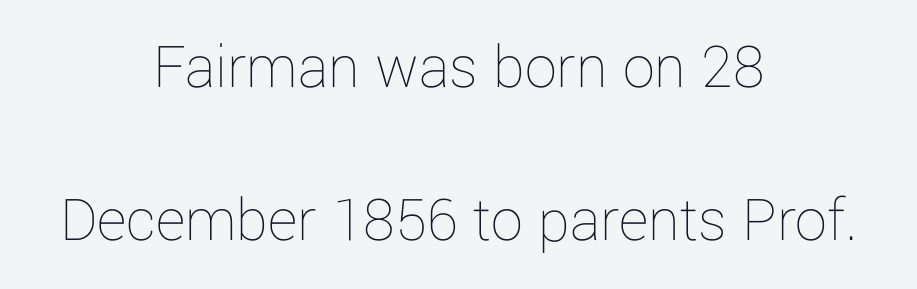
Q: Is the text bold? A: No.
Q: Is the text italic (slanted)? A: No, it is upright.
Q: Is the text underlined? A: No.
Q: How is the paragraph aligned? A: Centered.
Q: Is the spacing between letters normal or unusually wide? A: Normal.
Q: Is the spacing between lines tight, normal or loose? A: Loose.
Q: Width (condensed, normal, or wide)? A: Normal.
Q: Stroke contrast? A: Low.
Q: x-height? A: Medium.
Q: Monospaced? A: No.
